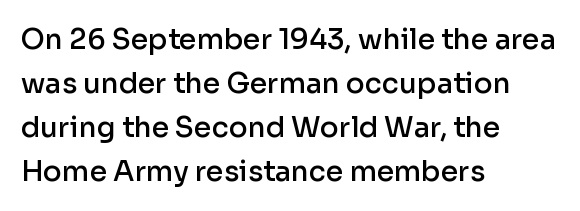
The image shows 28 px semibold sans-serif type, upright; set left-aligned, normal line spacing (1.57x), normal letter spacing, not underlined; low stroke contrast and a medium x-height.
